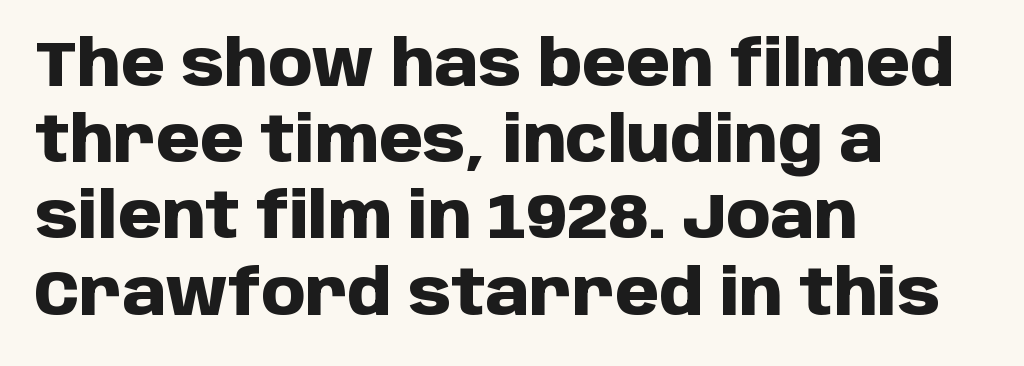
The image shows 63 px heavy sans-serif type, upright; set left-aligned, line spacing 1.21x, normal letter spacing, not underlined; low stroke contrast and a large x-height.
